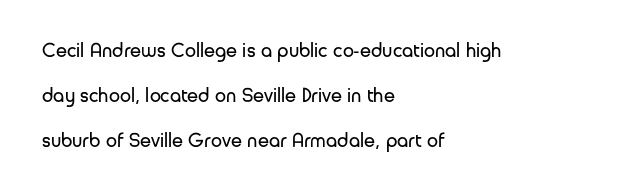
The axis of the letterforms is exactly vertical. Compared with a typical body face, this is equally light or lighter still. The space between consecutive lines is lavish. Where is the straight margin? On the left.
